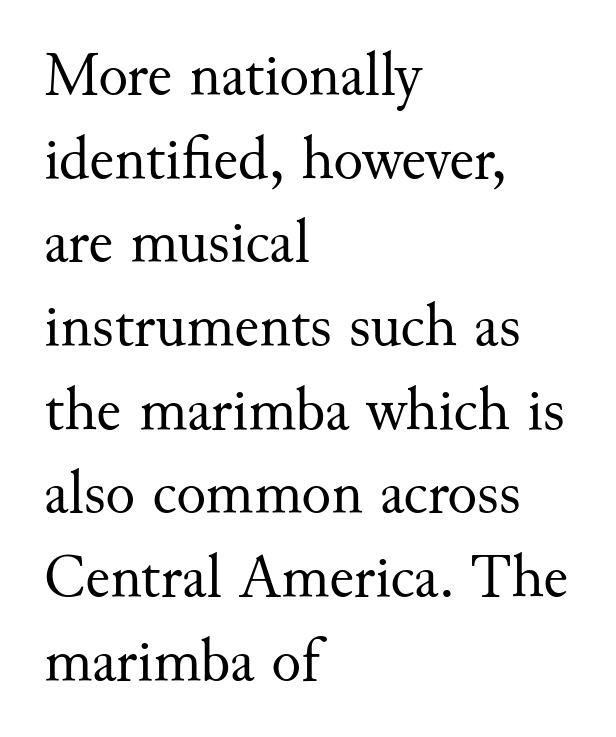
Q: Is the text bold? A: No.
Q: Is the text italic (slanted)? A: No, it is upright.
Q: Is the typeface a serif or a sans-serif typeface? A: Serif.
Q: Is the text underlined? A: No.
Q: How is the paragraph aligned? A: Left-aligned.
Q: Is the spacing between letters normal or unusually wide? A: Normal.
Q: Is the spacing between lines tight, normal or loose? A: Normal.
Q: Width (condensed, normal, or wide)? A: Normal.
Q: Stroke contrast? A: Medium.
Q: x-height? A: Small.
Q: Monospaced? A: No.
